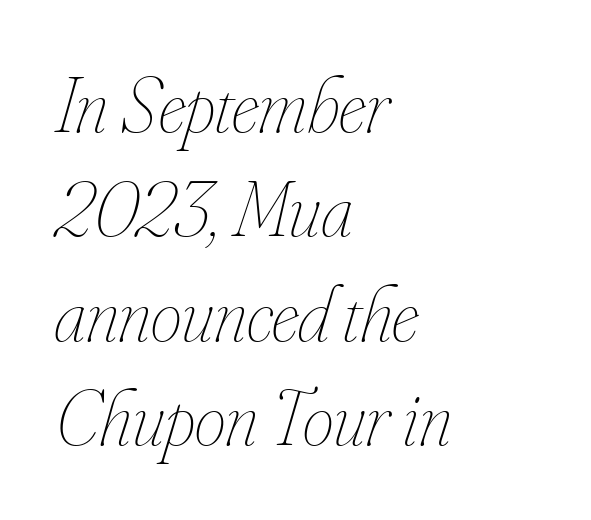
The image shows 79 px thin, condensed type, italic (leaning right); set left-aligned, normal line spacing (1.32x), normal letter spacing, not underlined; low stroke contrast and a small x-height.
